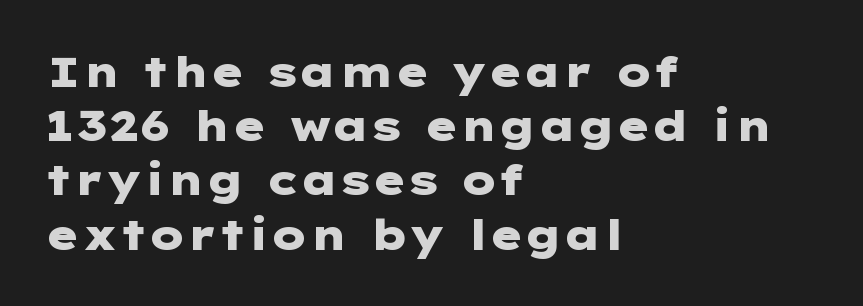
The image shows 42 px heavy, wide sans-serif type, upright; set left-aligned, normal line spacing (1.29x), normal letter spacing, not underlined; low stroke contrast and a medium x-height.
